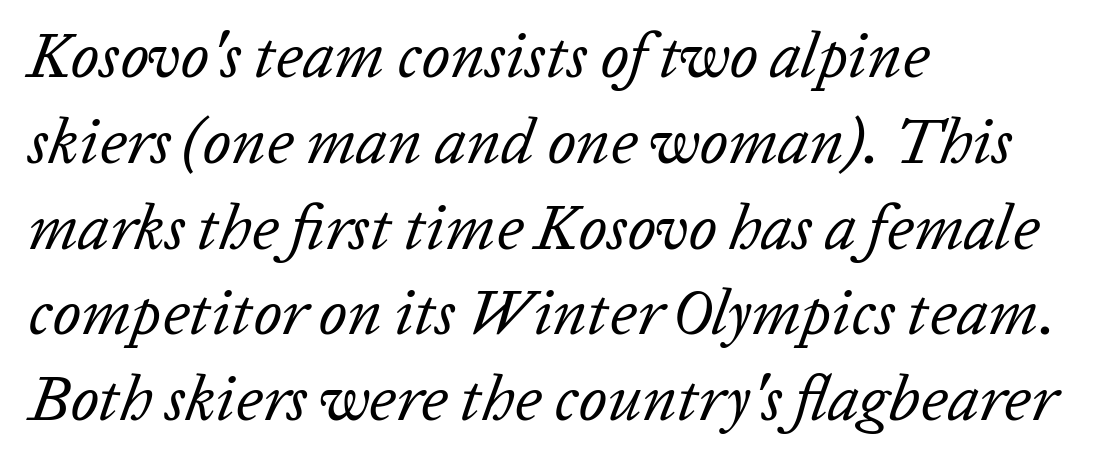
Q: Is the text bold? A: No.
Q: Is the text italic (slanted)? A: Yes, it leans right by about 20 degrees.
Q: Is the text underlined? A: No.
Q: How is the paragraph aligned? A: Left-aligned.
Q: Is the spacing between letters normal or unusually wide? A: Normal.
Q: Is the spacing between lines tight, normal or loose? A: Normal.
Q: Width (condensed, normal, or wide)? A: Normal.
Q: Stroke contrast? A: Low.
Q: x-height? A: Medium.
Q: Monospaced? A: No.
